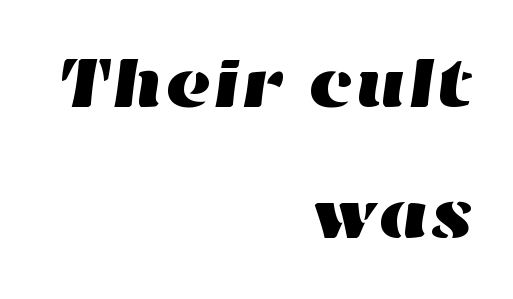
{"width": "wide", "stroke_contrast": "high", "x_height": "medium", "monospaced": "no", "underline": "no", "align": "right", "line_spacing_ratio": 1.85, "letter_spacing": "normal", "letter_spacing_em": 0.0, "glyph_px": 71}
